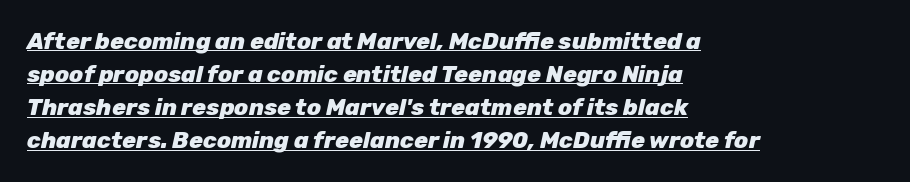
{"italic": "yes", "lean": "right", "slant_degrees": 12, "bold": "yes", "underline": "yes", "align": "left", "line_spacing": "normal", "line_spacing_ratio": 1.44, "letter_spacing": "normal", "letter_spacing_em": 0.0, "glyph_px": 23}
